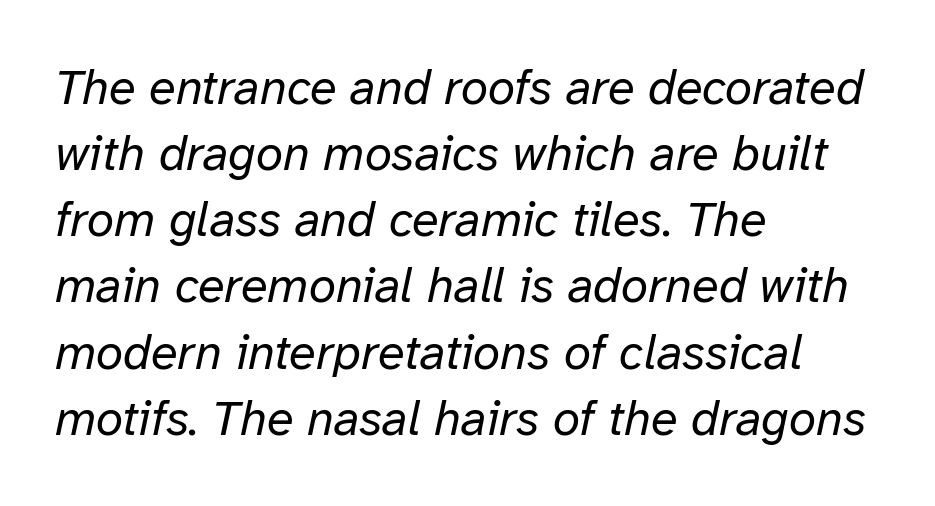
The image shows 49 px regular-weight type, italic (leaning right); set left-aligned, normal line spacing (1.35x), normal letter spacing, not underlined; low stroke contrast and a medium x-height.
